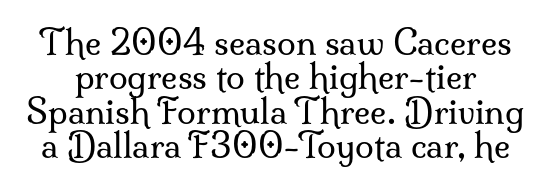
{"serif": "yes", "italic": "no", "bold": "no", "weight": "regular", "width": "normal", "stroke_contrast": "medium", "x_height": "small", "monospaced": "no", "underline": "no", "line_spacing": "tight", "line_spacing_ratio": 1.01, "letter_spacing": "normal", "letter_spacing_em": 0.0, "glyph_px": 34}
